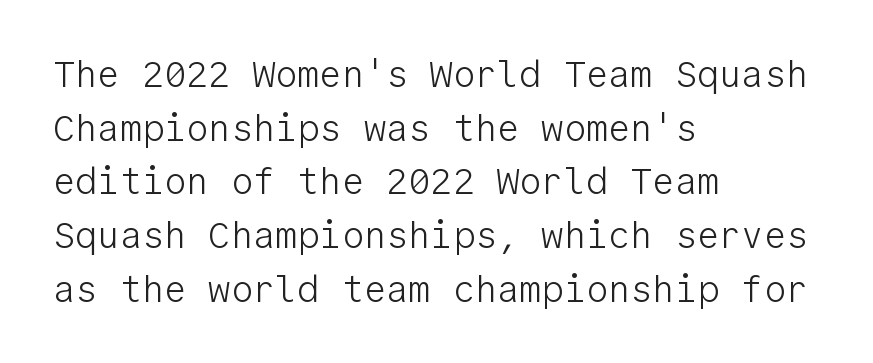
The lines are quadded left. A sans-serif font was chosen for this passage. Evenly set lines give the paragraph a standard silhouette. Caption: standard tracking, unaltered. The rendering uses typewriter-style spacing with identical character cells.
